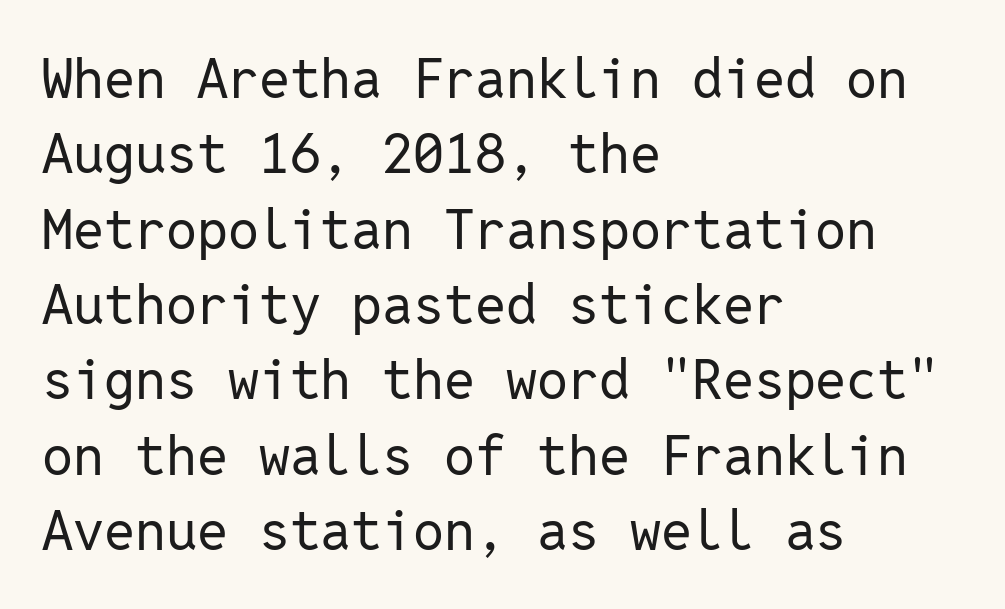
Q: Is the text bold? A: No.
Q: Is the text italic (slanted)? A: No, it is upright.
Q: Is the typeface a serif or a sans-serif typeface? A: Sans-serif.
Q: Is the text underlined? A: No.
Q: How is the paragraph aligned? A: Left-aligned.
Q: Is the spacing between letters normal or unusually wide? A: Normal.
Q: Is the spacing between lines tight, normal or loose? A: Normal.
Q: Width (condensed, normal, or wide)? A: Normal.
Q: Stroke contrast? A: Low.
Q: x-height? A: Medium.
Q: Monospaced? A: Yes.
